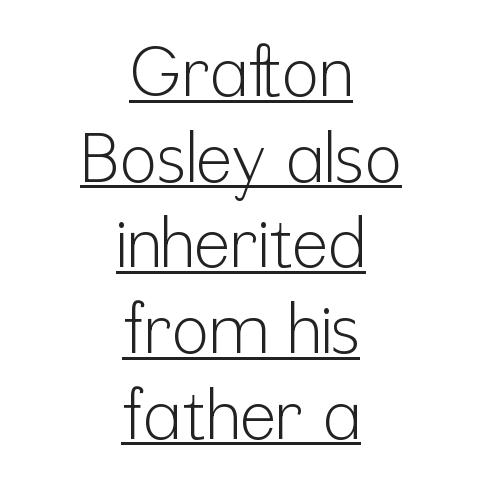
What decoration does the sample have? An underline. Compared with a typical body face, this is equally light or lighter still. Successive baselines arrive at the customary interval. Is there any slant? The stems are plumb. The rendering keeps characters at their native spacing. The rendering shows plain stroke endings on the letterforms — a sans-serif design.
